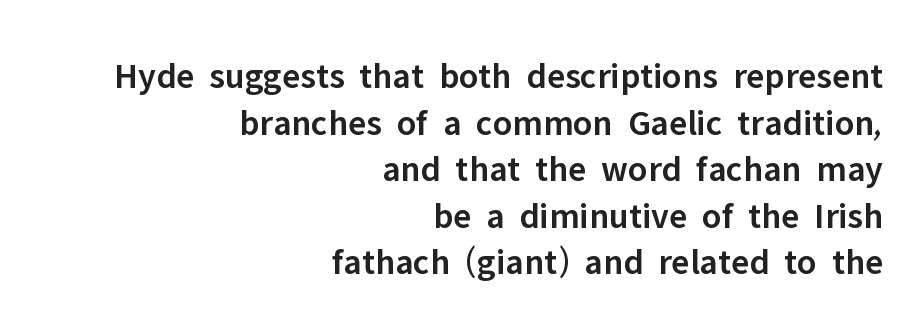
Q: Is the text bold? A: Semi-bold.
Q: Is the text italic (slanted)? A: No, it is upright.
Q: Is the typeface a serif or a sans-serif typeface? A: Sans-serif.
Q: Is the text underlined? A: No.
Q: How is the paragraph aligned? A: Right-aligned.
Q: Is the spacing between letters normal or unusually wide? A: Normal.
Q: Is the spacing between lines tight, normal or loose? A: Normal.
Q: Width (condensed, normal, or wide)? A: Normal.
Q: Stroke contrast? A: Low.
Q: x-height? A: Medium.
Q: Monospaced? A: No.
